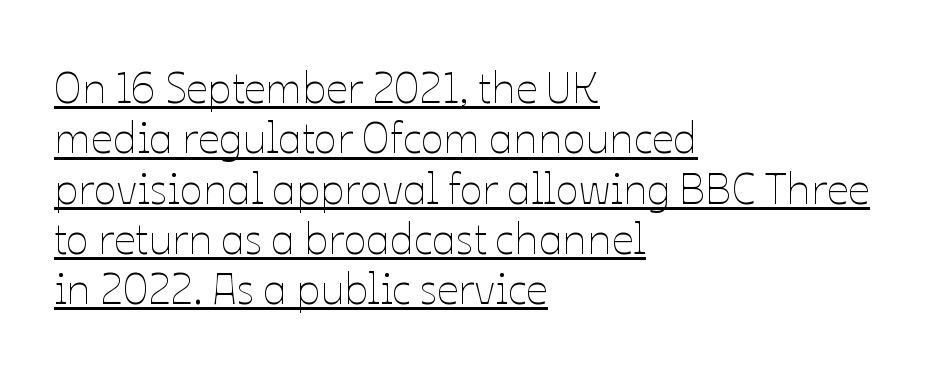
Emphasis is given by a line drawn under the lettering. Stems here are at most as thick as an everyday book face. The type is set solid horizontally, with unmodified tracking. It's the straight-up-and-down kind of type. The passage is arranged the way most books set body copy — flush left. Here the designer chose a conventional face with non-uniform glyph widths.
